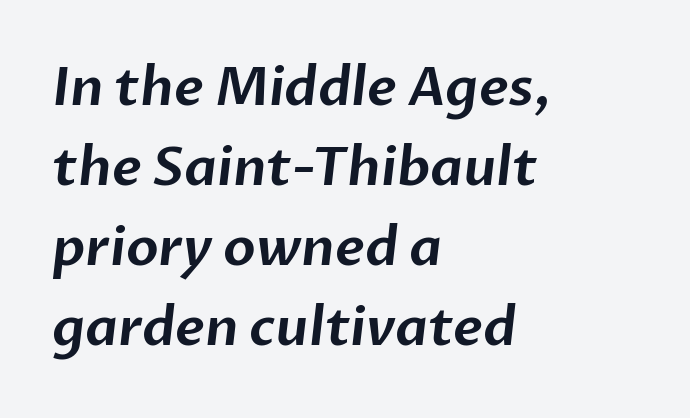
Bare-footed words on every line. Interline gaps are of average width in this sample. Tracking here is standard; glyphs follow each other at the usual distance. You could not count columns in this text — the font is proportionally spaced. To sum up the face: it is a sans, with no serifs.
